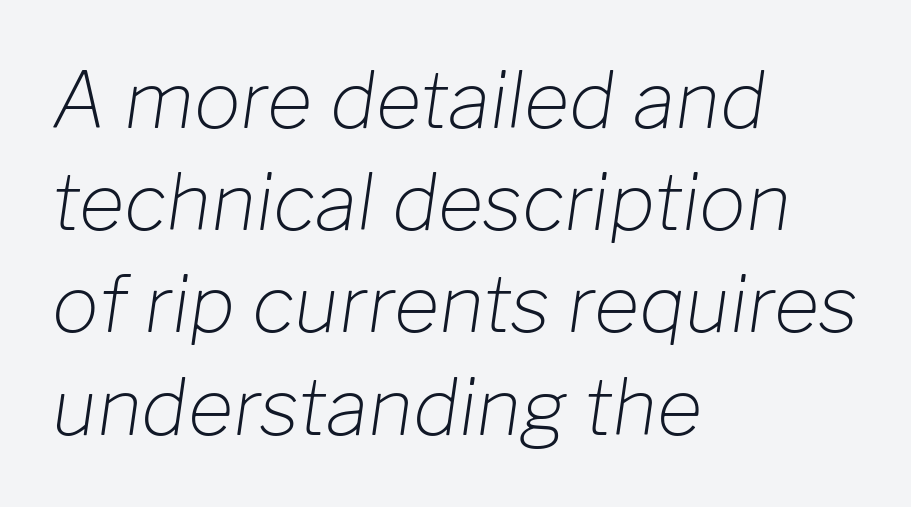
Q: Is the text bold? A: No.
Q: Is the text italic (slanted)? A: Yes, it leans right by about 8 degrees.
Q: Is the text underlined? A: No.
Q: How is the paragraph aligned? A: Left-aligned.
Q: Is the spacing between letters normal or unusually wide? A: Normal.
Q: Is the spacing between lines tight, normal or loose? A: Normal.
Q: Width (condensed, normal, or wide)? A: Normal.
Q: Stroke contrast? A: Low.
Q: x-height? A: Medium.
Q: Monospaced? A: No.
